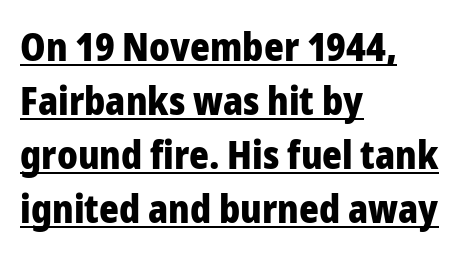
The image shows 38 px heavy sans-serif type, upright; set left-aligned, normal line spacing (1.42x), normal letter spacing, underlined; low stroke contrast and a medium x-height.
